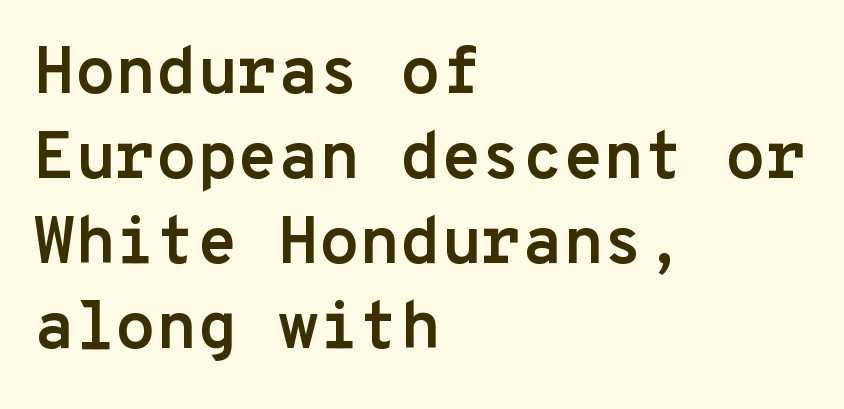
Q: Is the text bold? A: Yes.
Q: Is the text italic (slanted)? A: No, it is upright.
Q: Is the typeface a serif or a sans-serif typeface? A: Sans-serif.
Q: Is the text underlined? A: No.
Q: How is the paragraph aligned? A: Left-aligned.
Q: Is the spacing between letters normal or unusually wide? A: Normal.
Q: Is the spacing between lines tight, normal or loose? A: Normal.
Q: Width (condensed, normal, or wide)? A: Normal.
Q: Stroke contrast? A: Low.
Q: x-height? A: Medium.
Q: Monospaced? A: Yes.
